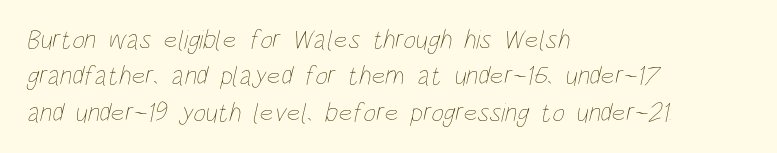
{"bold": "no", "underline": "no", "align": "left", "line_spacing": "normal", "line_spacing_ratio": 1.35, "letter_spacing": "normal", "letter_spacing_em": 0.0, "glyph_px": 27}
